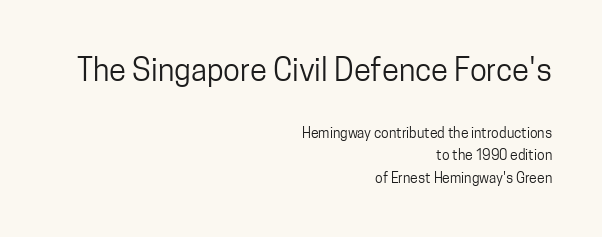
The image shows 31 px regular-weight, condensed sans-serif type, upright; set right-aligned, normal line spacing (1.59x), normal letter spacing, not underlined; the first (top) block is 2.21x larger; low stroke contrast and a medium x-height.
